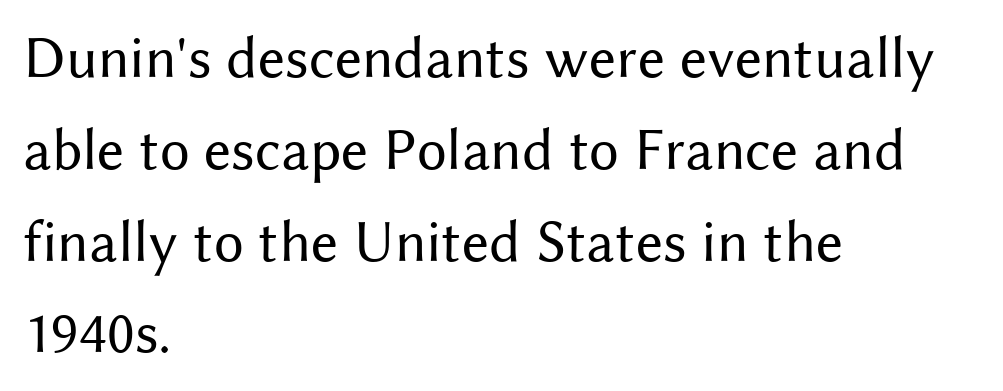
Character widths vary here, with narrow letters taking less room than wide ones. Are there feet on the stems? There aren't — it's a sans. This is roman type, the default non-slanted kind. The rendering uses a moderate line-height, typical for paragraphs. Rule under the text: the space is simply empty.
